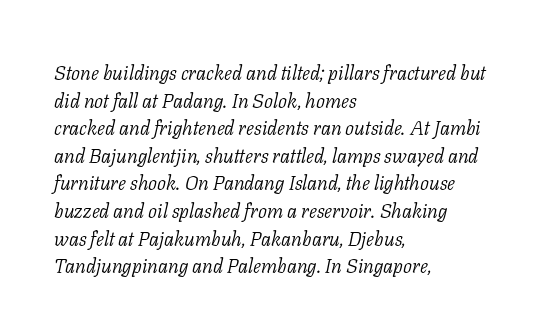
{"italic": "yes", "lean": "right", "slant_degrees": 11, "bold": "no", "underline": "no", "align": "left", "line_spacing": "normal", "line_spacing_ratio": 1.38, "letter_spacing": "normal", "letter_spacing_em": 0.0, "glyph_px": 20}
